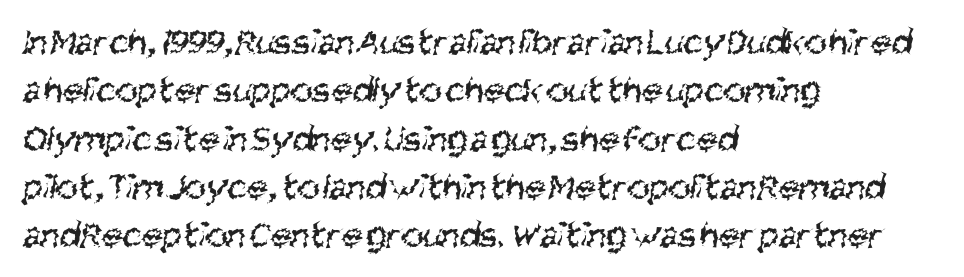
The image shows 38 px regular-weight, condensed sans-serif type; set left-aligned, normal line spacing (1.27x), normal letter spacing, not underlined; medium stroke contrast and a large x-height.
